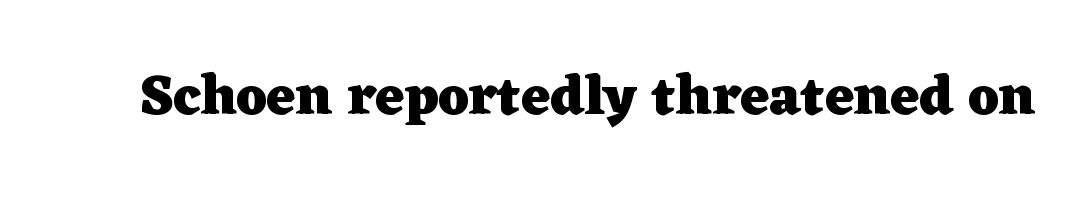
The image shows 56 px heavy, wide serif type, upright; set normal letter spacing, not underlined; low stroke contrast and a medium x-height.
